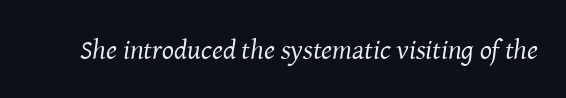
The image shows 28 px regular-weight serif type, italic (leaning right); set normal letter spacing, not underlined; medium stroke contrast and a medium x-height.
